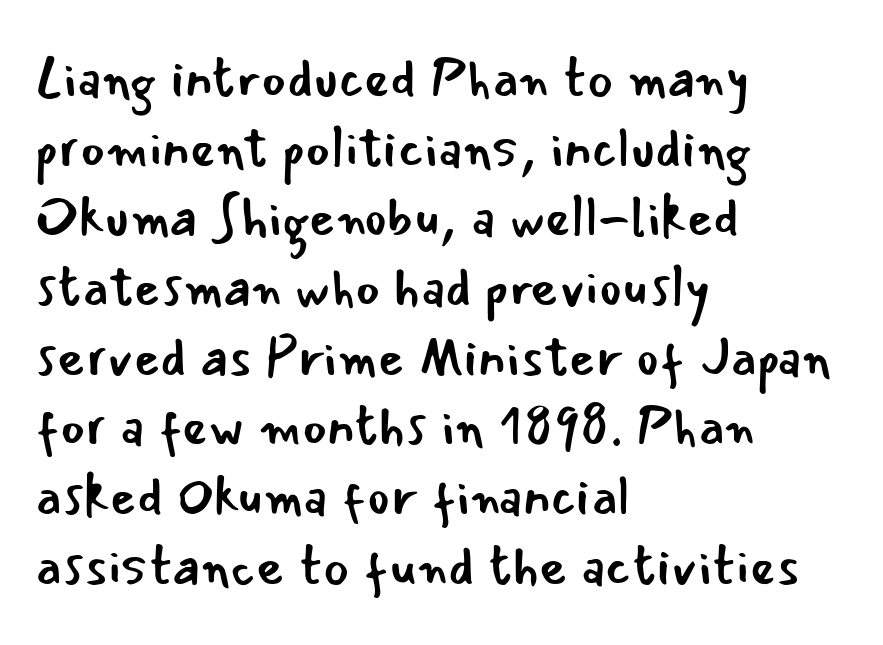
The image shows 54 px regular-weight sans-serif type, upright; set left-aligned, normal line spacing (1.29x), normal letter spacing, not underlined; low stroke contrast and a small x-height.
